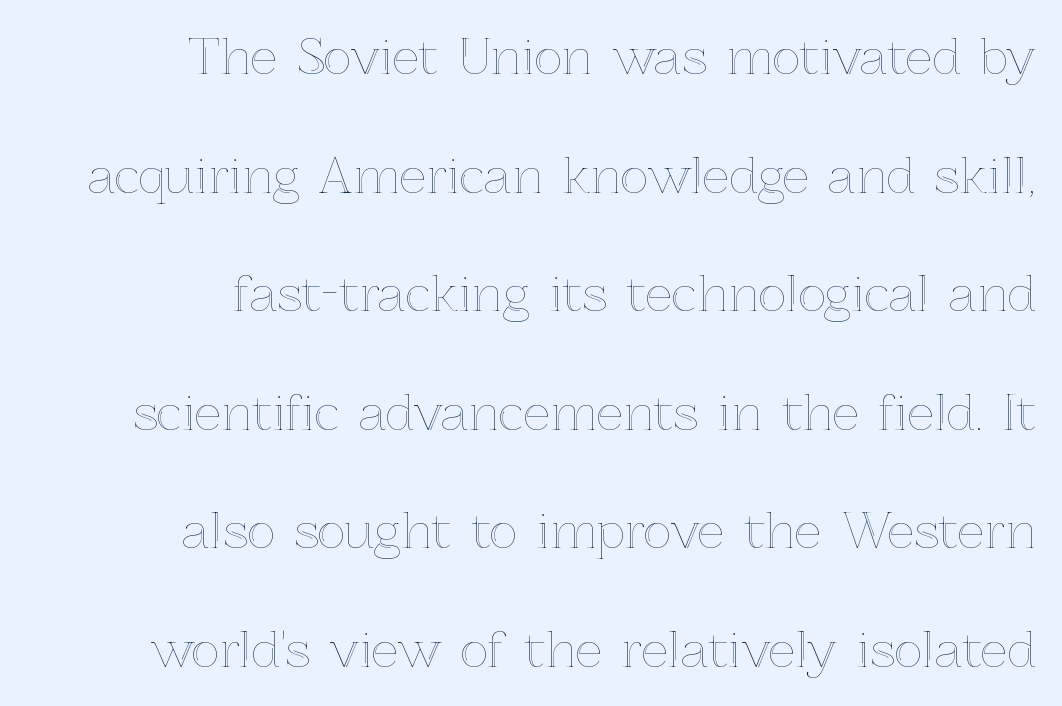
{"italic": "no", "width": "normal", "x_height": "medium", "monospaced": "no", "underline": "no", "align": "right", "line_spacing": "loose", "line_spacing_ratio": 2.47, "letter_spacing": "normal", "letter_spacing_em": 0.0, "glyph_px": 48}
